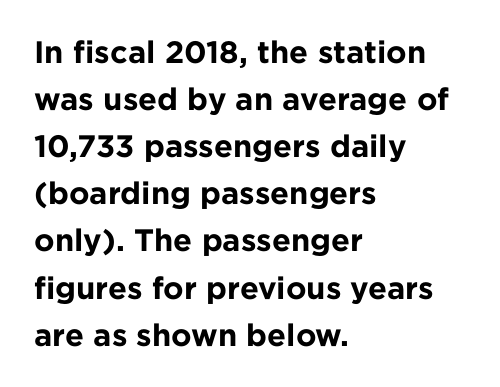
Q: Is the text bold? A: Yes.
Q: Is the text italic (slanted)? A: No, it is upright.
Q: Is the typeface a serif or a sans-serif typeface? A: Sans-serif.
Q: Is the text underlined? A: No.
Q: How is the paragraph aligned? A: Left-aligned.
Q: Is the spacing between letters normal or unusually wide? A: Normal.
Q: Is the spacing between lines tight, normal or loose? A: Normal.
Q: Width (condensed, normal, or wide)? A: Normal.
Q: Stroke contrast? A: Low.
Q: x-height? A: Medium.
Q: Monospaced? A: No.
